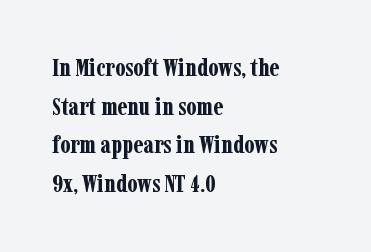
Lines of text with bare space underneath. Default kerning and tracking; the words read as compact shapes. Typeset ragged right — the left edge is the straight one. Regarding leading, the lines here are spaced in the standard way. Every stem runs plumb, perpendicular to the baseline.
